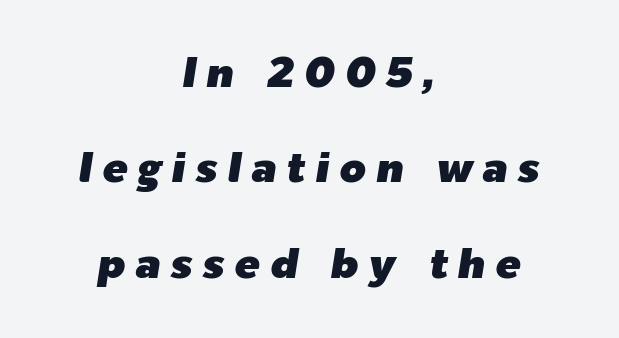
The image shows 42 px text type, italic (leaning right); set centered, loose line spacing (2.27x), unusually wide letter spacing (+0.24 em), not underlined; low stroke contrast and a medium x-height.
